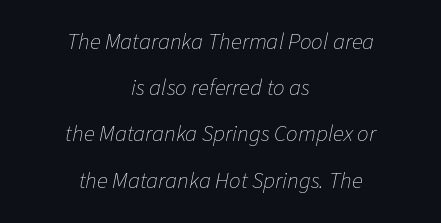
The gaps between neighbouring characters are ordinary and unremarkable. This block would shrink considerably if given ordinary leading; it's expanded now. Vertical stems look standard width or narrower in stroke. The foot of each line stays bare and open. Alignment: centered.
